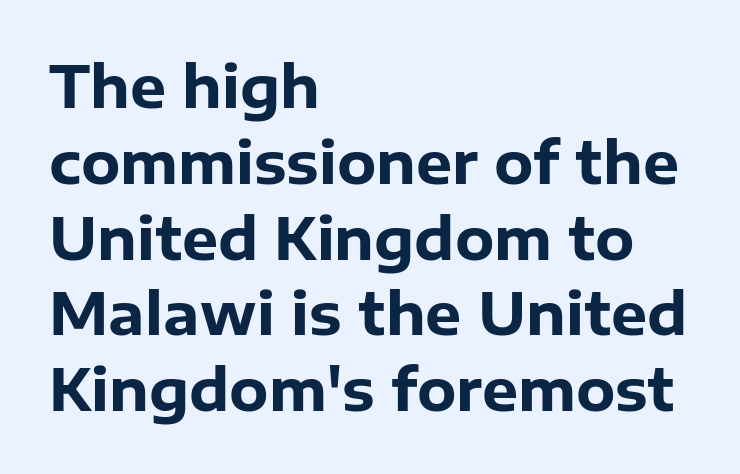
Q: Is the text bold? A: Yes.
Q: Is the text italic (slanted)? A: No, it is upright.
Q: Is the typeface a serif or a sans-serif typeface? A: Sans-serif.
Q: Is the text underlined? A: No.
Q: How is the paragraph aligned? A: Left-aligned.
Q: Is the spacing between letters normal or unusually wide? A: Normal.
Q: Is the spacing between lines tight, normal or loose? A: Normal.
Q: Width (condensed, normal, or wide)? A: Normal.
Q: Stroke contrast? A: Low.
Q: x-height? A: Medium.
Q: Monospaced? A: No.
